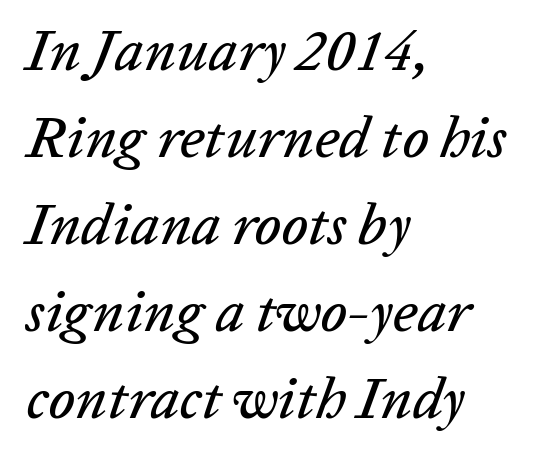
The image shows 58 px text type, italic (leaning right); set left-aligned, normal line spacing (1.5x), normal letter spacing, not underlined; low stroke contrast and a medium x-height.
